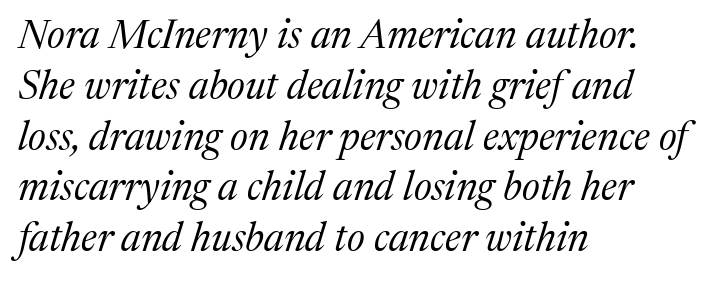
Q: Is the text bold? A: No.
Q: Is the text italic (slanted)? A: Yes, it leans right by about 17 degrees.
Q: Is the typeface a serif or a sans-serif typeface? A: Serif.
Q: Is the text underlined? A: No.
Q: How is the paragraph aligned? A: Left-aligned.
Q: Is the spacing between letters normal or unusually wide? A: Normal.
Q: Is the spacing between lines tight, normal or loose? A: Normal.
Q: Width (condensed, normal, or wide)? A: Normal.
Q: Stroke contrast? A: Medium.
Q: x-height? A: Medium.
Q: Monospaced? A: No.
